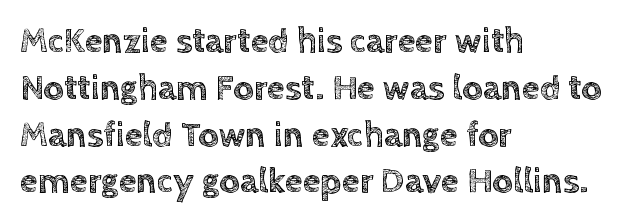
Q: Is the text italic (slanted)? A: No, it is upright.
Q: Is the text underlined? A: No.
Q: How is the paragraph aligned? A: Left-aligned.
Q: Is the spacing between letters normal or unusually wide? A: Normal.
Q: Is the spacing between lines tight, normal or loose? A: Normal.
Q: Width (condensed, normal, or wide)? A: Normal.
Q: x-height? A: Large.
Q: Monospaced? A: No.
